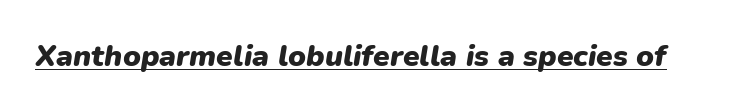
Decoration check: the copy is underlined. The glyphs have the mass of a bold cut. You could not count columns in this text — the font is proportionally spaced. The passage shown has conventional tracking throughout.
